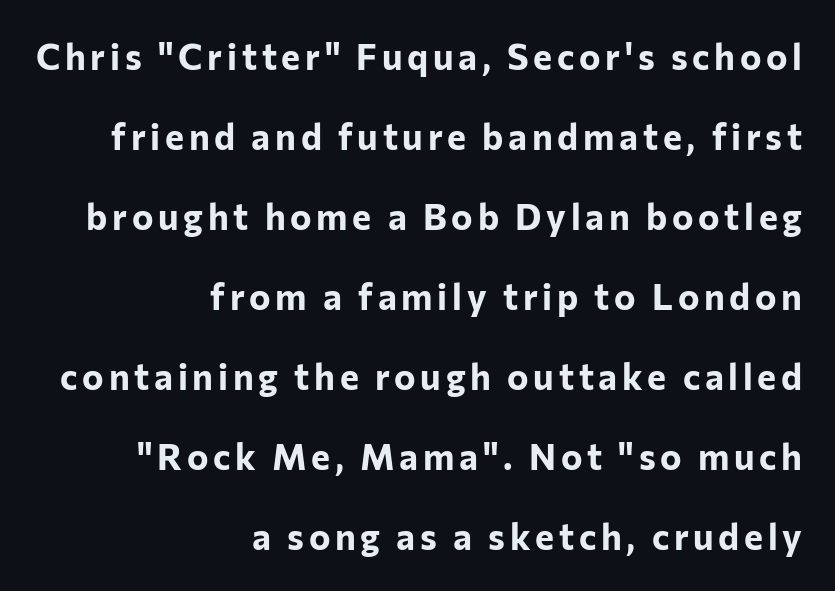
Just letters on the line, the space beneath them empty. Is there much room between lines? Yes — plenty of vertical air separates them. The face used here has the dense, thick strokes of a bold. Note the varied advance widths — an 'i' is clearly narrower than an 'm'. Horizontally, the lines are justified to the trailing edge only. This sample uses a sans-serif face.
